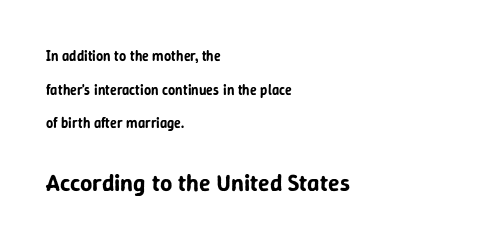
The image shows 24 px text type, upright; set left-aligned, loose line spacing (2.4x), normal letter spacing, not underlined; the second (bottom) block is 1.71x larger.
